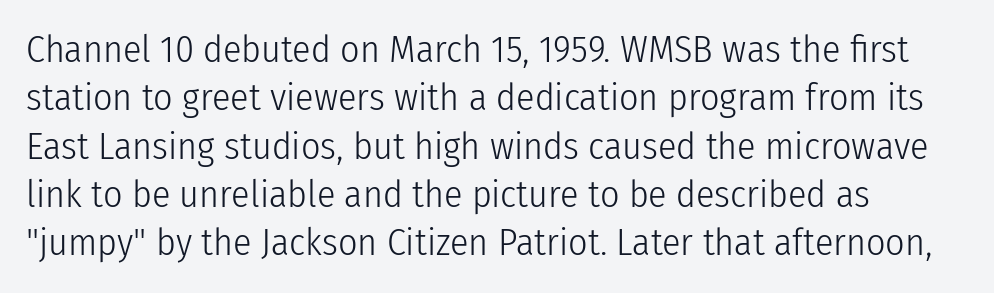
The rendering anchors every line to the left-hand side. Stroke thickness stays within the range of a standard reading face or lighter. Each letter keeps its own natural width here, so spacing adapts to shape. Serif or sans? Sans — the stroke terminals are bare. Anything drawn beneath the words? Only blank space. Is there any slant? The stems are plumb.
